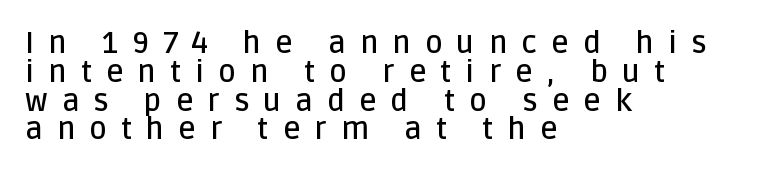
{"serif": "no", "italic": "no", "bold": "semi", "weight": "semibold", "width": "normal", "stroke_contrast": "low", "x_height": "large", "monospaced": "no", "underline": "no", "align": "left", "line_spacing": "tight", "line_spacing_ratio": 0.96, "letter_spacing": "wide", "letter_spacing_em": 0.47, "glyph_px": 30}
